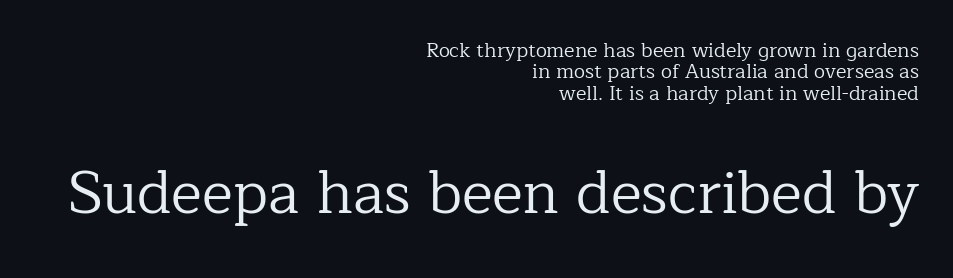
The image shows 59 px regular-weight serif type, upright; set right-aligned, tight line spacing (1.07x), normal letter spacing, not underlined; the second (bottom) block is 2.95x larger; low stroke contrast and a medium x-height.
